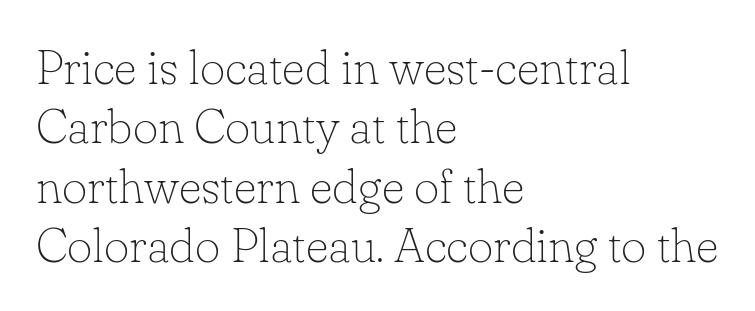
The image shows 49 px thin serif type, upright; set left-aligned, line spacing 1.21x, normal letter spacing, not underlined; low stroke contrast and a small x-height.
